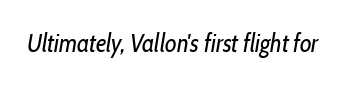
{"italic": "yes", "lean": "right", "slant_degrees": 10, "bold": "no", "underline": "no", "letter_spacing": "normal", "letter_spacing_em": 0.0, "glyph_px": 25}
